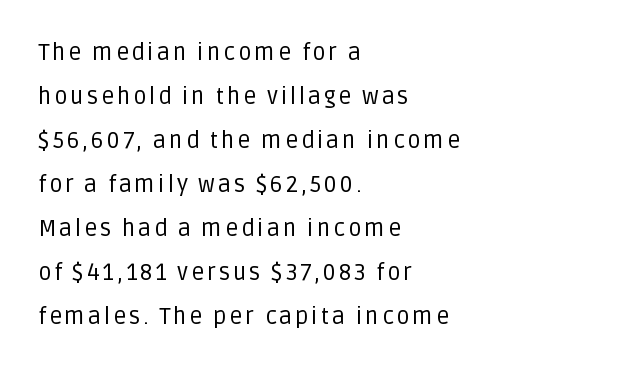
The image shows 23 px text type, upright; set left-aligned, loose line spacing (1.91x), not underlined.
